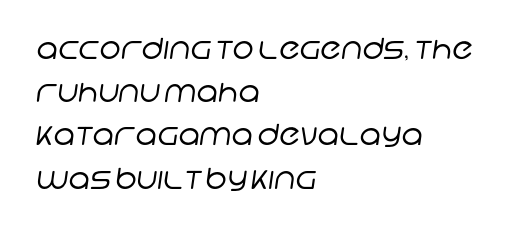
Q: Is the text bold? A: No.
Q: Is the typeface a serif or a sans-serif typeface? A: Sans-serif.
Q: Is the text underlined? A: No.
Q: How is the paragraph aligned? A: Left-aligned.
Q: Is the spacing between letters normal or unusually wide? A: Normal.
Q: Is the spacing between lines tight, normal or loose? A: Normal.
Q: Width (condensed, normal, or wide)? A: Normal.
Q: Stroke contrast? A: Low.
Q: x-height? A: Large.
Q: Monospaced? A: No.
